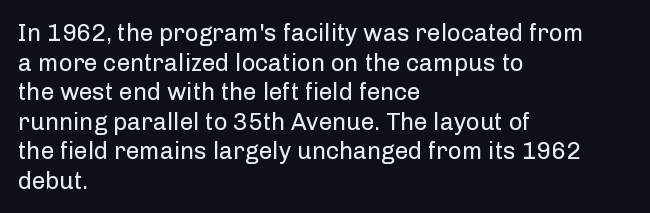
Words appear dense and cohesive because spacing is normal. Stem width sits at or under what a default text font uses. Honestly, there is no underline to notice here at all. The lettering stays uniformly vertical, giving the passage a roman look.
